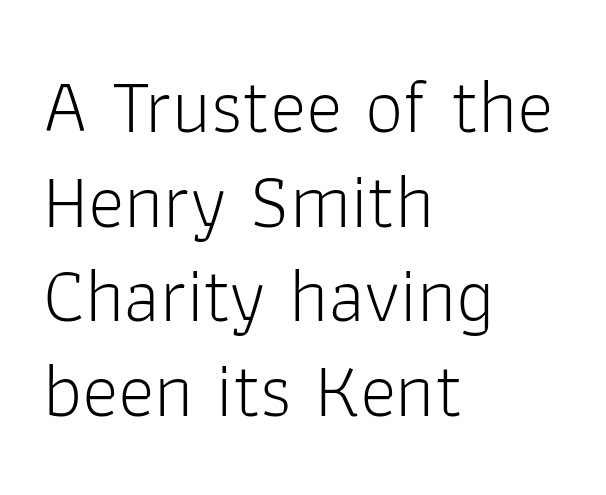
Q: Is the text bold? A: No.
Q: Is the text italic (slanted)? A: No, it is upright.
Q: Is the typeface a serif or a sans-serif typeface? A: Sans-serif.
Q: Is the text underlined? A: No.
Q: How is the paragraph aligned? A: Left-aligned.
Q: Is the spacing between letters normal or unusually wide? A: Normal.
Q: Width (condensed, normal, or wide)? A: Normal.
Q: Stroke contrast? A: Low.
Q: x-height? A: Medium.
Q: Monospaced? A: No.
